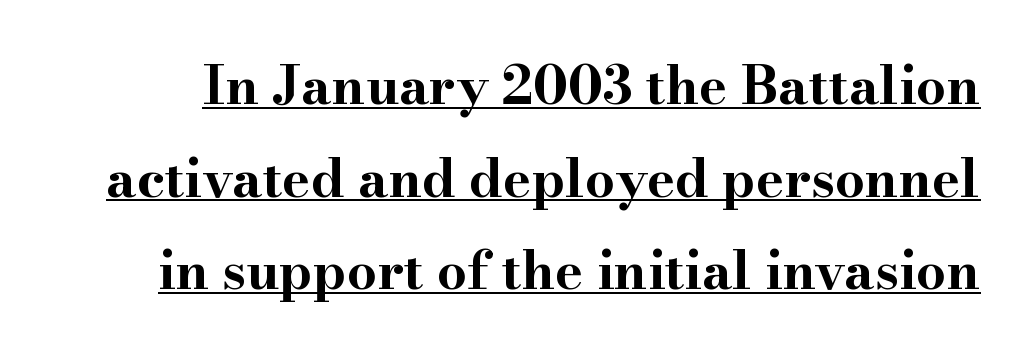
Q: Is the text bold? A: Yes.
Q: Is the text italic (slanted)? A: No, it is upright.
Q: Is the typeface a serif or a sans-serif typeface? A: Serif.
Q: Is the text underlined? A: Yes.
Q: Is the spacing between letters normal or unusually wide? A: Normal.
Q: Width (condensed, normal, or wide)? A: Wide.
Q: Stroke contrast? A: High.
Q: x-height? A: Small.
Q: Monospaced? A: No.
